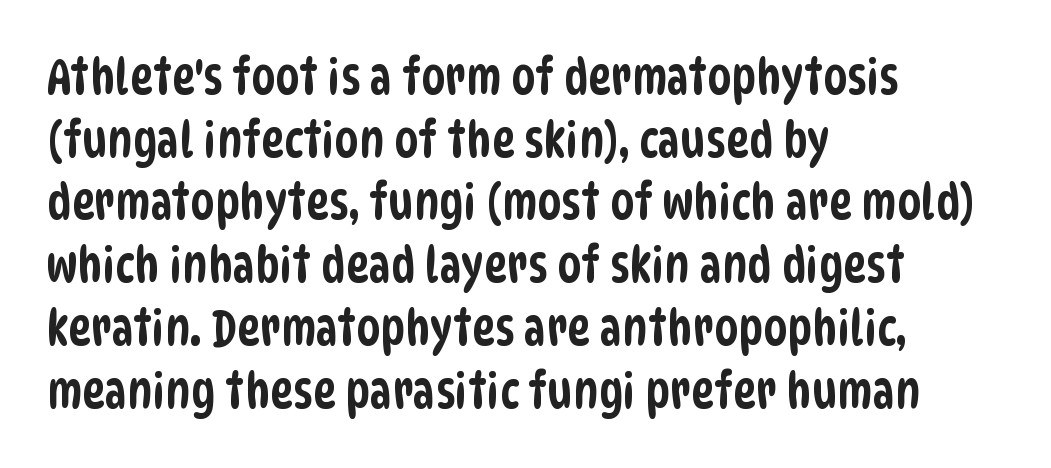
{"serif": "no", "width": "condensed", "stroke_contrast": "low", "x_height": "large", "monospaced": "no", "underline": "no", "align": "left", "line_spacing": "normal", "line_spacing_ratio": 1.28, "letter_spacing": "normal", "letter_spacing_em": 0.0, "glyph_px": 49}
